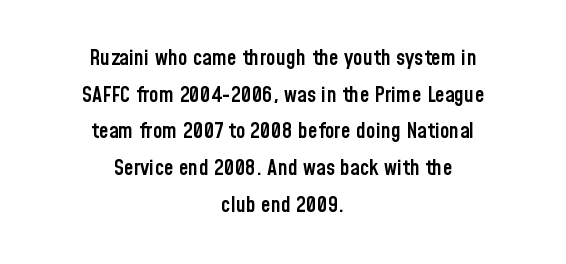
Q: Is the text bold? A: Semi-bold.
Q: Is the text italic (slanted)? A: No, it is upright.
Q: Is the text underlined? A: No.
Q: How is the paragraph aligned? A: Centered.
Q: Is the spacing between letters normal or unusually wide? A: Normal.
Q: Is the spacing between lines tight, normal or loose? A: Normal.
